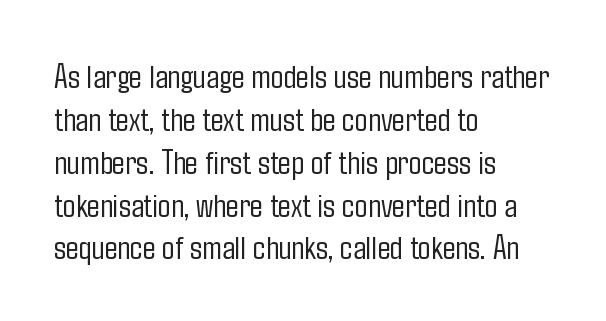
Letters rest on an invisible, unmarked baseline. The compositor pushed each line to the left boundary. Regarding serifs, this sample does without them. Each letter keeps its own natural width here, so spacing adapts to shape. Summary of vertical rhythm: regular, with standard interline spacing.
